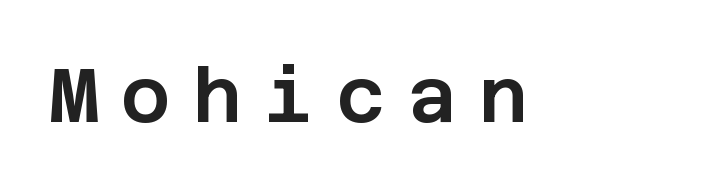
Rule under the text: the space is simply empty. Every stem runs plumb, perpendicular to the baseline. Type style note: lacks serifs. Between one letter and the next there's a generous, obvious gap.
